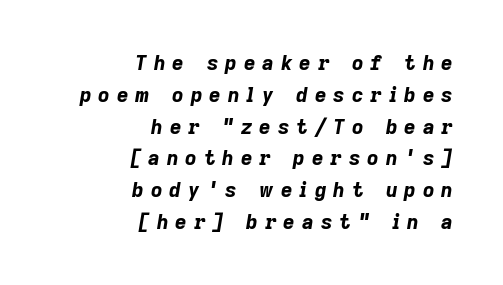
The image shows 20 px bold type, italic (leaning right); set right-aligned, normal line spacing (1.59x), unusually wide letter spacing (+0.35 em), not underlined.
